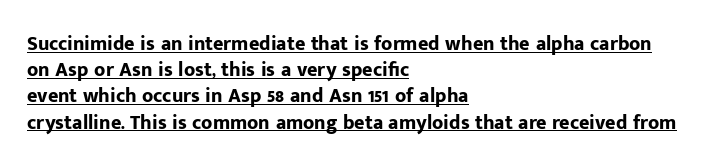
Notice how thick the strokes are: this is what a full bold looks like. The typesetter chose a ragged-right arrangement here. Quick note: underline on. Rows of type keep a routine distance in the vertical direction.
